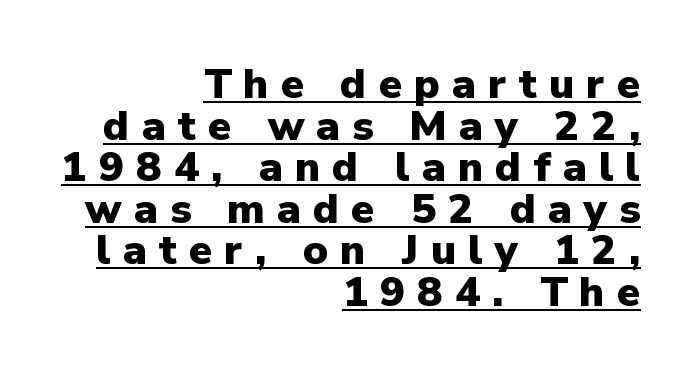
{"serif": "no", "italic": "no", "bold": "yes", "weight": "heavy", "width": "normal", "stroke_contrast": "low", "x_height": "medium", "monospaced": "no", "underline": "yes", "align": "right", "line_spacing": "tight", "line_spacing_ratio": 0.99, "letter_spacing": "wide", "letter_spacing_em": 0.29, "glyph_px": 42}
